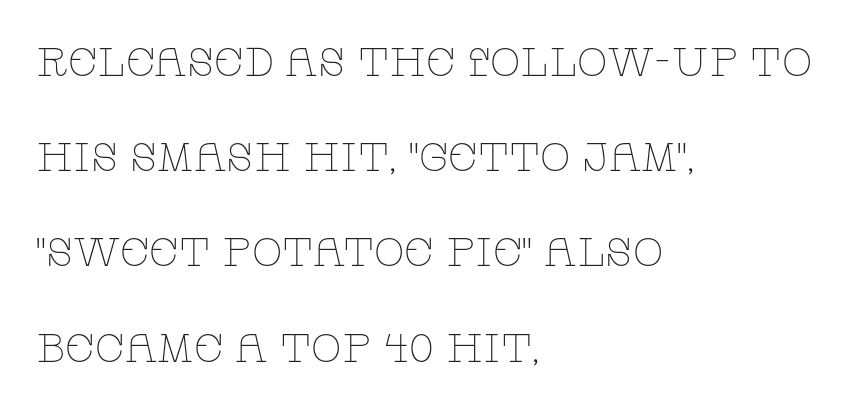
The designer dialed line spacing up above the default. Spacing verdict: proportional, widths tailored to each character. Are there feet on the stems? There are — it's a serif. No extra tracking has been applied to these lines. Is the type heavy? It reads as light-to-regular instead. Is there any slant? The stems are plumb.
